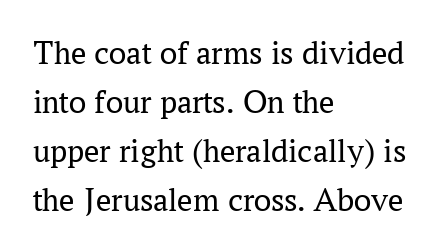
The image shows 34 px regular-weight serif type, upright; set left-aligned, normal line spacing (1.44x), normal letter spacing, not underlined; medium stroke contrast and a medium x-height.
